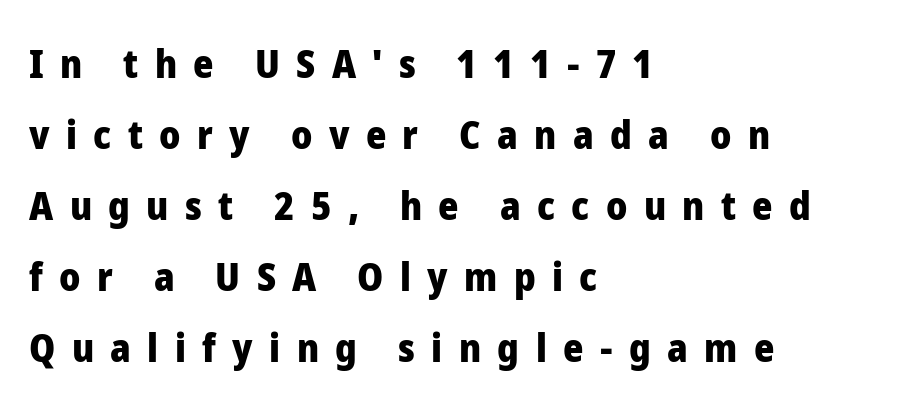
{"serif": "no", "italic": "no", "bold": "yes", "weight": "heavy", "width": "normal", "stroke_contrast": "low", "x_height": "medium", "monospaced": "no", "underline": "no", "align": "left", "line_spacing_ratio": 1.82, "letter_spacing": "wide", "letter_spacing_em": 0.42, "glyph_px": 39}
